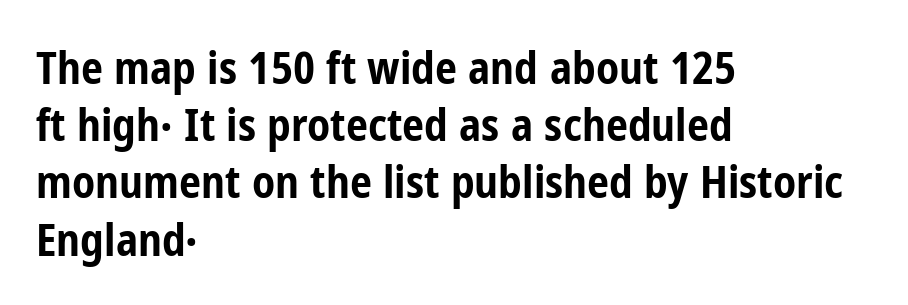
{"serif": "no", "italic": "no", "bold": "yes", "weight": "bold", "width": "condensed", "stroke_contrast": "low", "x_height": "medium", "monospaced": "no", "underline": "no", "align": "left", "line_spacing": "normal", "line_spacing_ratio": 1.3, "letter_spacing": "normal", "letter_spacing_em": 0.0, "glyph_px": 44}
